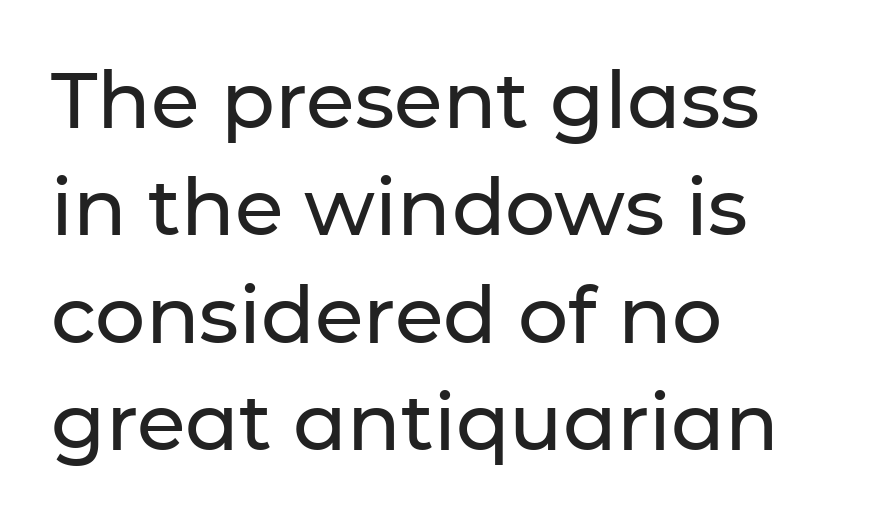
Q: Is the text italic (slanted)? A: No, it is upright.
Q: Is the typeface a serif or a sans-serif typeface? A: Sans-serif.
Q: Is the text underlined? A: No.
Q: How is the paragraph aligned? A: Left-aligned.
Q: Is the spacing between letters normal or unusually wide? A: Normal.
Q: Is the spacing between lines tight, normal or loose? A: Normal.
Q: Width (condensed, normal, or wide)? A: Normal.
Q: Stroke contrast? A: Low.
Q: x-height? A: Medium.
Q: Monospaced? A: No.
